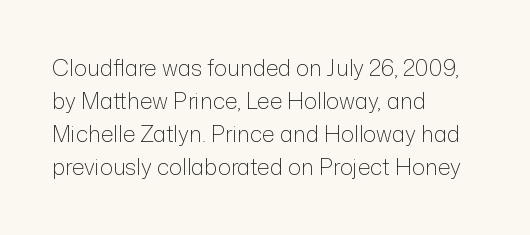
In terms of leading, this rendering sits right in the middle. Quick note: not italic, upright. Stems here are at most as thick as an everyday book face. Letter spacing: default.
